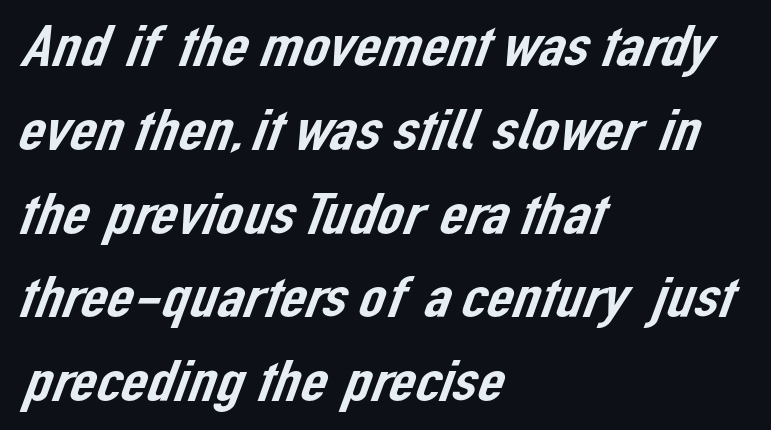
Q: Is the typeface a serif or a sans-serif typeface? A: Sans-serif.
Q: Is the text underlined? A: No.
Q: How is the paragraph aligned? A: Left-aligned.
Q: Is the spacing between letters normal or unusually wide? A: Normal.
Q: Is the spacing between lines tight, normal or loose? A: Normal.
Q: Width (condensed, normal, or wide)? A: Normal.
Q: Stroke contrast? A: Low.
Q: x-height? A: Medium.
Q: Monospaced? A: No.
